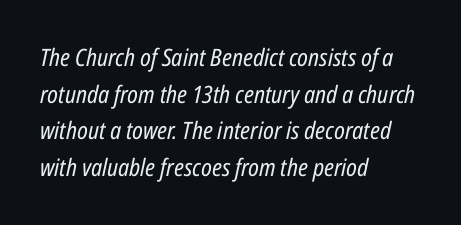
{"italic": "yes", "lean": "right", "slant_degrees": 12, "bold": "no", "underline": "no", "align": "left", "line_spacing": "normal", "line_spacing_ratio": 1.53, "letter_spacing": "normal", "letter_spacing_em": 0.0, "glyph_px": 24}
